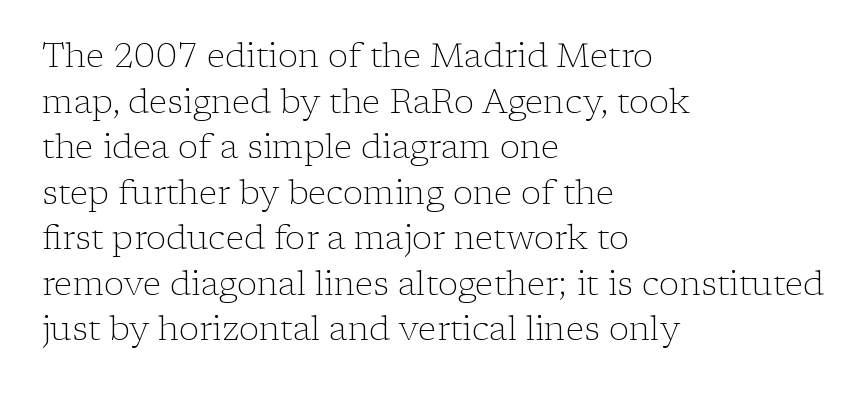
Q: Is the text bold? A: No.
Q: Is the text italic (slanted)? A: No, it is upright.
Q: Is the typeface a serif or a sans-serif typeface? A: Serif.
Q: Is the text underlined? A: No.
Q: How is the paragraph aligned? A: Left-aligned.
Q: Is the spacing between letters normal or unusually wide? A: Normal.
Q: Is the spacing between lines tight, normal or loose? A: Normal.
Q: Width (condensed, normal, or wide)? A: Normal.
Q: Stroke contrast? A: Low.
Q: x-height? A: Medium.
Q: Monospaced? A: No.
